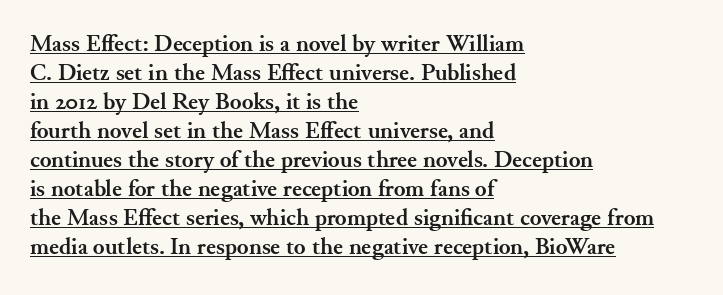
The rendered words wear a rule along their underside. Each line starts at the same left margin while the right side varies. The passage shown has conventional tracking throughout. Each glyph is drawn with heavy, bold strokes.
